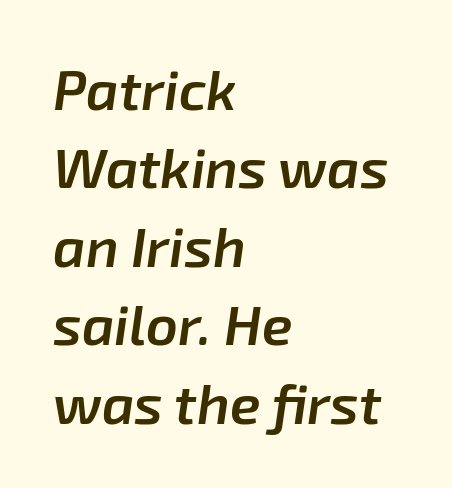
This is the in-between weight designers call semibold or demi. Casual observation: everything's shoved over to the left. The vertical gap from one line to the next is medium. Is this a fixed-width face? No — the glyphs have proportional, varying widths. Is the letter spacing exaggerated? No — it looks like the ordinary default. Tall strokes in this sample are angled rather than plumb.
